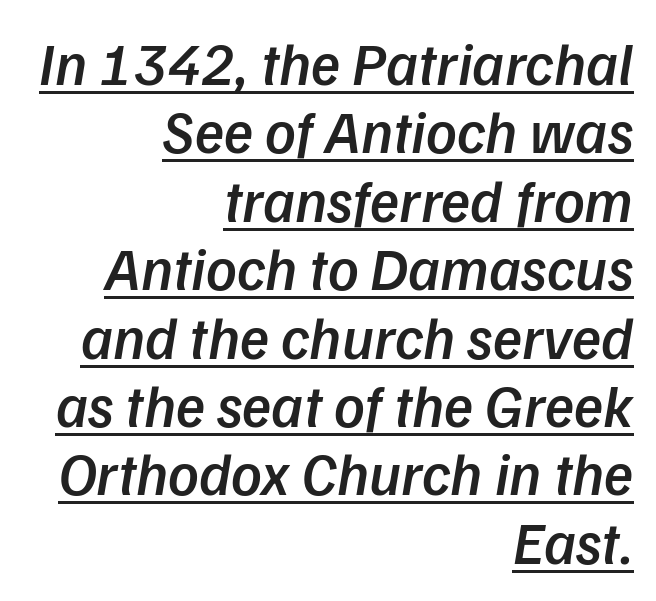
{"italic": "yes", "lean": "right", "slant_degrees": 9, "bold": "semi", "weight": "semibold", "width": "normal", "stroke_contrast": "low", "x_height": "medium", "monospaced": "no", "underline": "yes", "align": "right", "line_spacing": "tight", "line_spacing_ratio": 1.14, "letter_spacing": "normal", "letter_spacing_em": 0.0, "glyph_px": 60}
